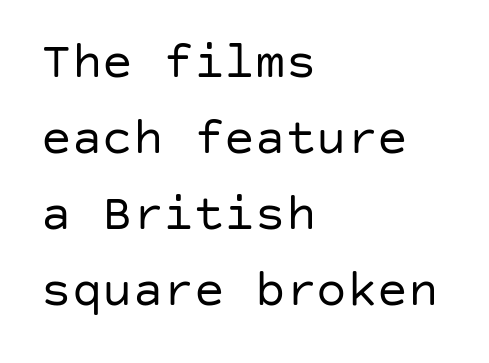
{"serif": "no", "italic": "no", "bold": "no", "weight": "regular", "width": "normal", "stroke_contrast": "low", "x_height": "large", "underline": "no", "align": "left", "line_spacing": "normal", "line_spacing_ratio": 1.49, "letter_spacing": "normal", "letter_spacing_em": 0.0, "glyph_px": 51}
